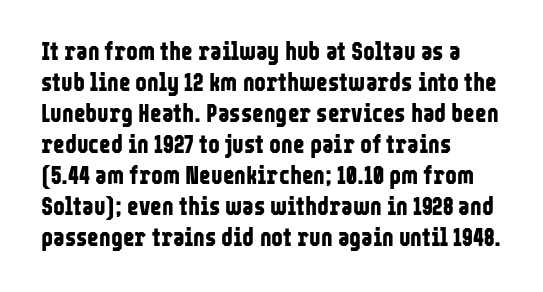
The image shows 25 px bold type, upright; set left-aligned, line spacing 1.24x, normal letter spacing, not underlined.
